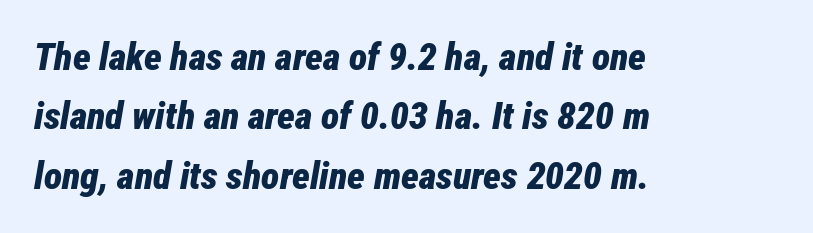
{"italic": "yes", "lean": "right", "slant_degrees": 12, "bold": "yes", "weight": "bold", "width": "condensed", "stroke_contrast": "low", "x_height": "medium", "monospaced": "no", "underline": "no", "align": "left", "line_spacing": "normal", "line_spacing_ratio": 1.56, "letter_spacing": "normal", "letter_spacing_em": 0.0, "glyph_px": 38}
